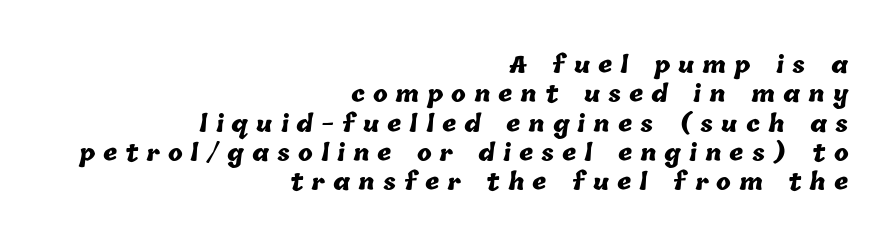
Q: Is the text bold? A: Yes.
Q: Is the text underlined? A: No.
Q: How is the paragraph aligned? A: Right-aligned.
Q: Is the spacing between letters normal or unusually wide? A: Unusually wide.
Q: Is the spacing between lines tight, normal or loose? A: Normal.
